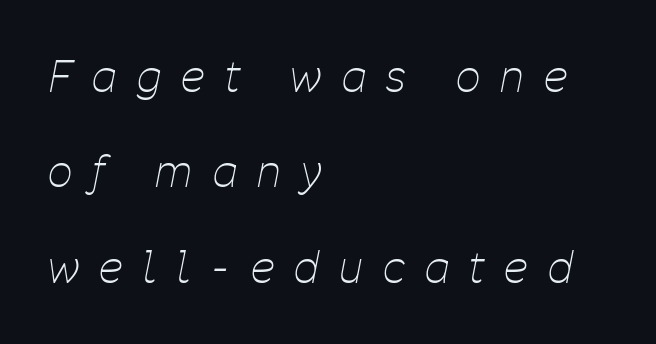
{"italic": "yes", "lean": "right", "slant_degrees": 11, "bold": "no", "weight": "thin", "width": "condensed", "stroke_contrast": "low", "x_height": "medium", "monospaced": "no", "underline": "no", "align": "left", "line_spacing": "loose", "line_spacing_ratio": 2.22, "letter_spacing": "wide", "letter_spacing_em": 0.47, "glyph_px": 43}
